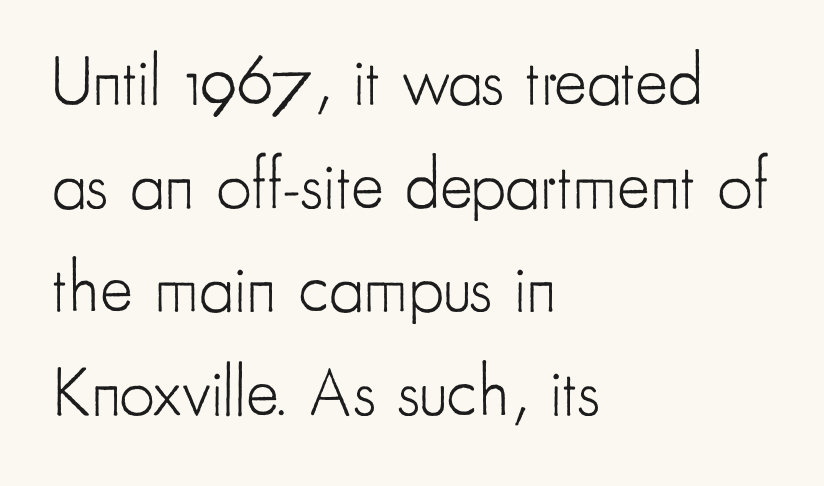
Interline gaps are of average width in this sample. Characters follow at the spacing the type designer built in. This sample is left-justified, so line endings fall wherever the words run out. Nothing sits at the stroke ends, so this counts as sans-serif.
